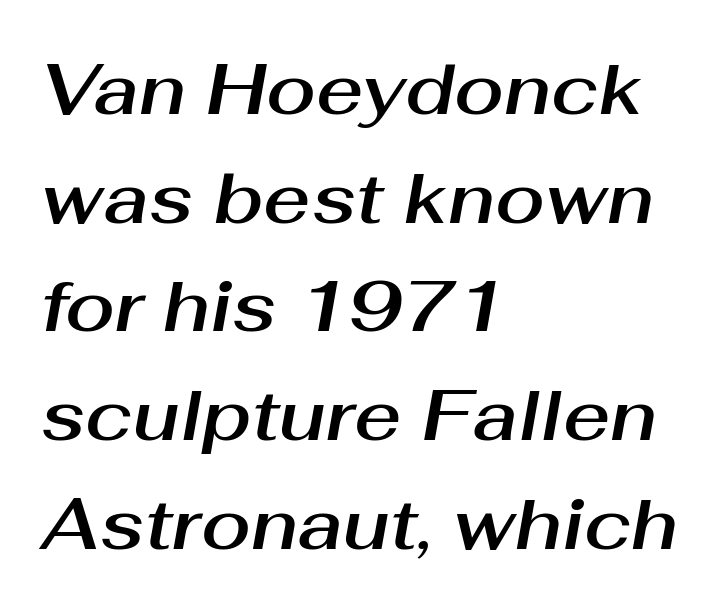
The image shows 72 px text type, italic (leaning right); set left-aligned, normal line spacing (1.51x), normal letter spacing, not underlined; medium stroke contrast and a medium x-height.
